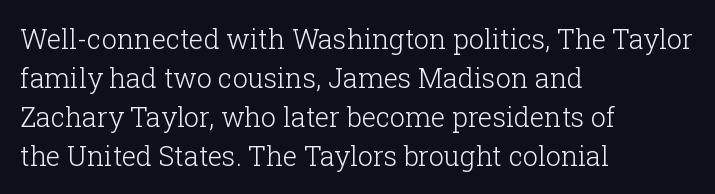
Nothing heavy about these letters — not bold at all. The block of text has a typical density, with ordinary space between rows. Posture: straight, roman, zero tilt. Quick note: underline off. The letterforms sit shoulder to shoulder at normal distance.
